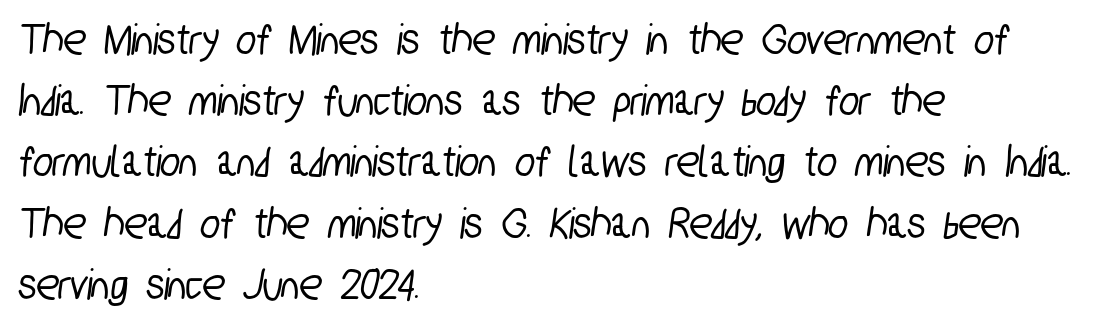
The image shows 46 px condensed sans-serif type; set left-aligned, normal line spacing (1.33x), normal letter spacing, not underlined; low stroke contrast and a medium x-height.
